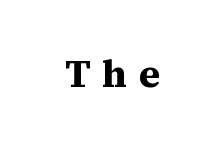
The axis of the letterforms is exactly vertical. The passage shown is typed in a proportional face where columns would drift. In terms of weight, the rendering is a true, heavy bold. Does the type have serifs? Yes, each stem ends in a small foot.
